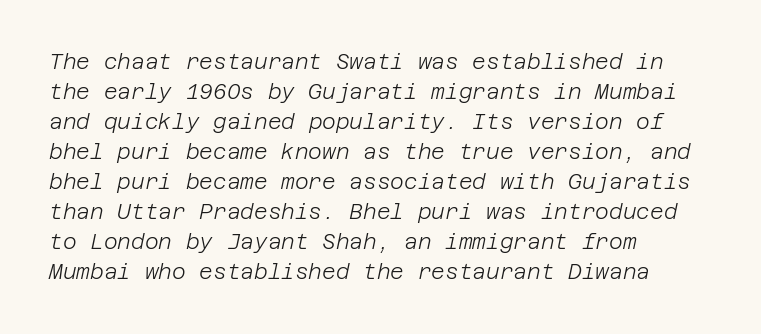
One glance says typical: line gaps are just what's usual. Each stroke keeps to a modest, everyday thickness or less. Layout note: lines flush left. The zone under the glyphs is completely vacant. This is oblique type, the kind used for emphasis or titles. These lines keep a tight, regular rhythm from letter to letter.
